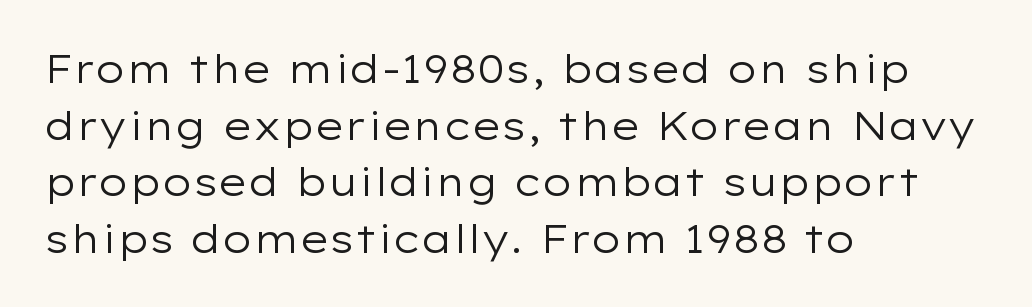
{"serif": "no", "italic": "no", "bold": "no", "weight": "regular", "width": "wide", "stroke_contrast": "low", "x_height": "medium", "monospaced": "no", "underline": "no", "align": "left", "line_spacing": "normal", "line_spacing_ratio": 1.45, "letter_spacing": "normal", "letter_spacing_em": 0.0, "glyph_px": 39}
